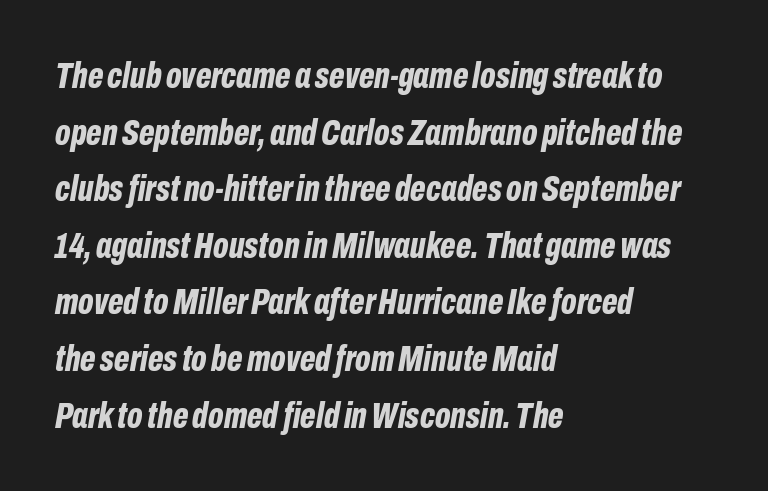
The image shows 37 px bold, condensed type, italic (leaning right); set left-aligned, normal line spacing (1.53x), normal letter spacing, not underlined; low stroke contrast and a medium x-height.
